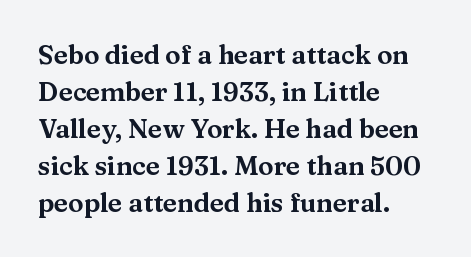
{"italic": "no", "underline": "no", "align": "left", "line_spacing": "normal", "line_spacing_ratio": 1.42, "letter_spacing": "normal", "letter_spacing_em": 0.0, "glyph_px": 26}
